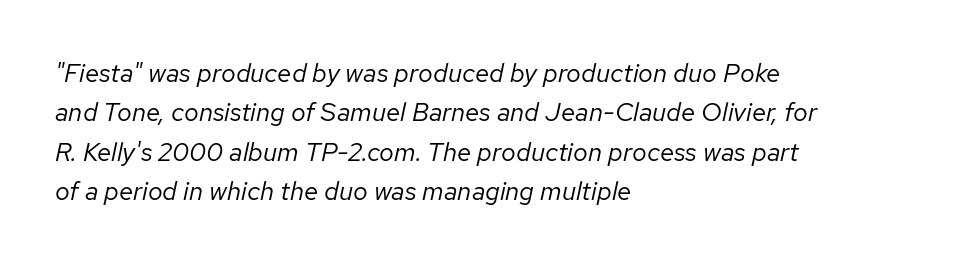
The image shows 26 px text type, italic (leaning right); set left-aligned, normal line spacing (1.51x), normal letter spacing, not underlined.
